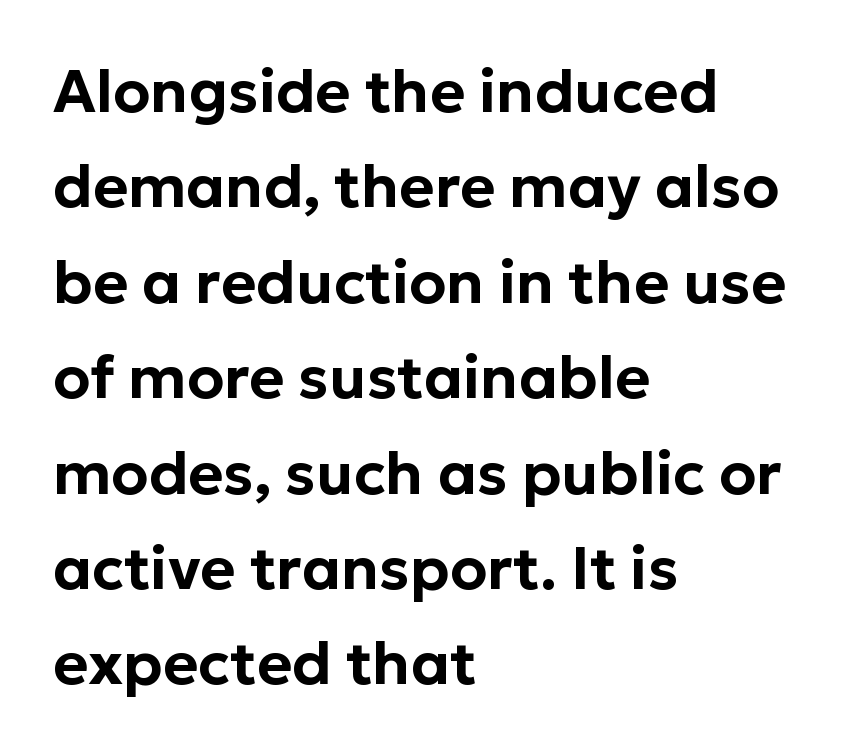
Q: Is the text italic (slanted)? A: No, it is upright.
Q: Is the typeface a serif or a sans-serif typeface? A: Sans-serif.
Q: Is the text underlined? A: No.
Q: How is the paragraph aligned? A: Left-aligned.
Q: Is the spacing between letters normal or unusually wide? A: Normal.
Q: Is the spacing between lines tight, normal or loose? A: Normal.
Q: Width (condensed, normal, or wide)? A: Normal.
Q: Stroke contrast? A: Low.
Q: x-height? A: Medium.
Q: Monospaced? A: No.
